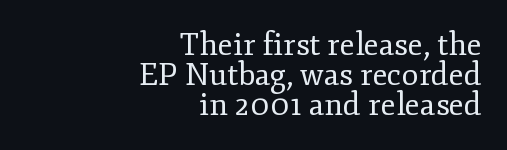
The passage shown is typed in a proportional face where columns would drift. Alignment: flush right. Are there feet on the stems? There are — it's a serif. Baseline-to-baseline distance is barely more than the letter height. Weight class: somewhere from thin through regular. The horizontal fit of the characters is conventional and even.
